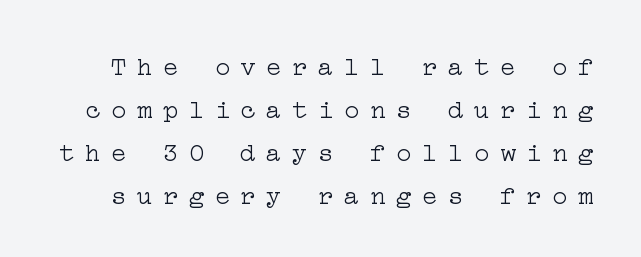
Q: Is the text bold? A: No.
Q: Is the text italic (slanted)? A: No, it is upright.
Q: Is the text underlined? A: No.
Q: Is the spacing between letters normal or unusually wide? A: Unusually wide.
Q: Is the spacing between lines tight, normal or loose? A: Normal.
